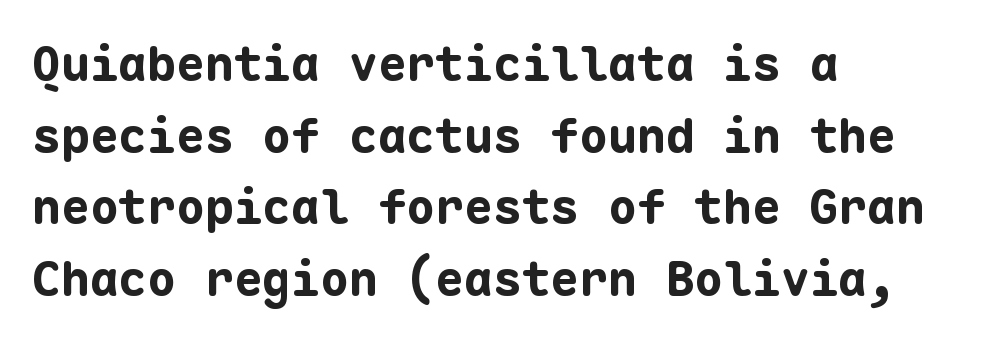
{"serif": "no", "italic": "no", "bold": "yes", "weight": "bold", "width": "normal", "stroke_contrast": "low", "x_height": "medium", "monospaced": "yes", "underline": "no", "align": "left", "line_spacing": "normal", "line_spacing_ratio": 1.49, "letter_spacing": "normal", "letter_spacing_em": 0.0, "glyph_px": 48}
